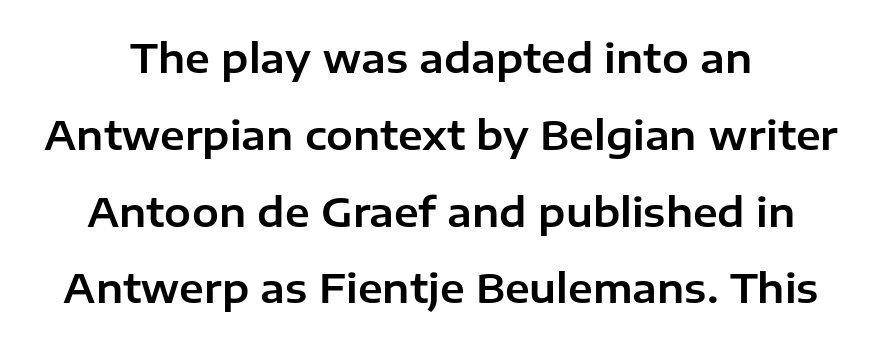
The image shows 40 px sans-serif type, upright; set loose line spacing (1.92x), normal letter spacing, not underlined; low stroke contrast and a medium x-height.
